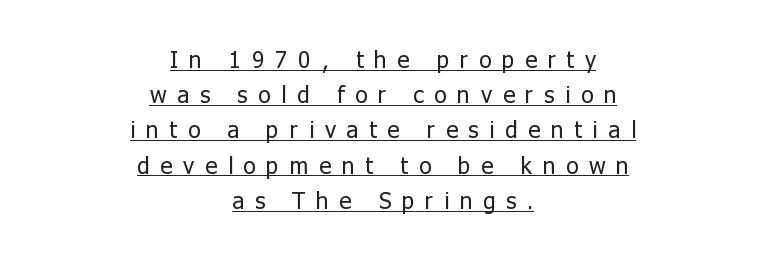
The image shows 23 px text type, upright; set centered, normal line spacing (1.53x), unusually wide letter spacing (+0.47 em), underlined.
